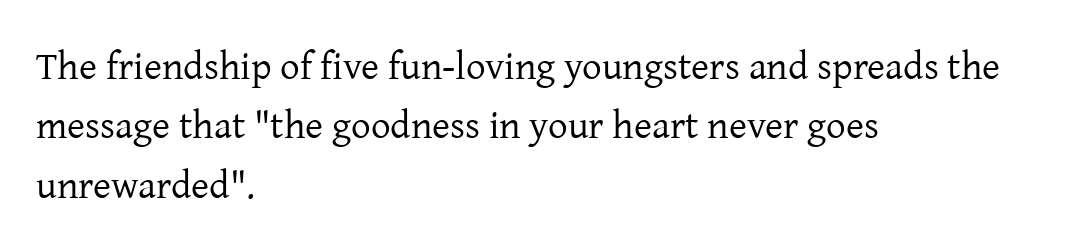
Q: Is the text bold? A: No.
Q: Is the text italic (slanted)? A: No, it is upright.
Q: Is the typeface a serif or a sans-serif typeface? A: Serif.
Q: Is the text underlined? A: No.
Q: How is the paragraph aligned? A: Left-aligned.
Q: Is the spacing between letters normal or unusually wide? A: Normal.
Q: Is the spacing between lines tight, normal or loose? A: Normal.
Q: Width (condensed, normal, or wide)? A: Normal.
Q: Stroke contrast? A: Low.
Q: x-height? A: Medium.
Q: Monospaced? A: No.
